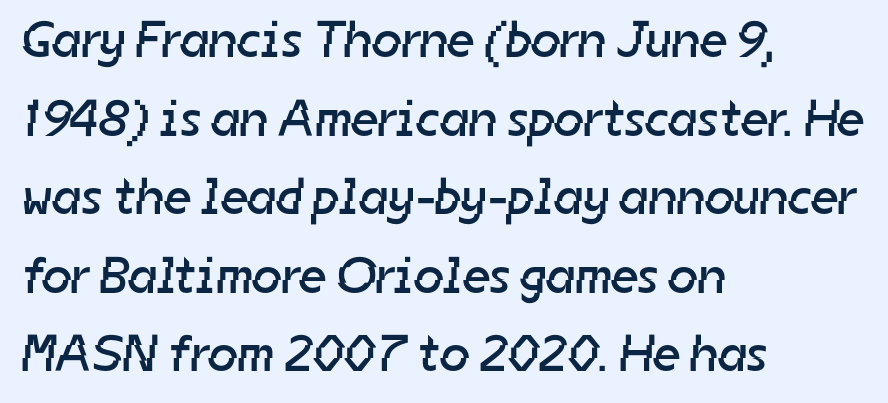
{"serif": "no", "bold": "no", "weight": "regular", "width": "normal", "stroke_contrast": "low", "x_height": "medium", "monospaced": "no", "underline": "no", "align": "left", "line_spacing": "normal", "line_spacing_ratio": 1.51, "letter_spacing": "normal", "letter_spacing_em": 0.0, "glyph_px": 52}
